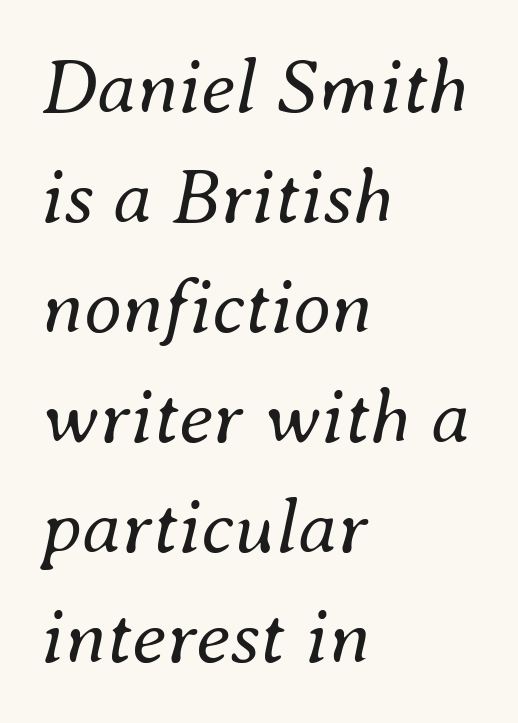
{"italic": "yes", "lean": "right", "slant_degrees": 8, "bold": "no", "weight": "regular", "width": "normal", "stroke_contrast": "medium", "x_height": "small", "monospaced": "no", "underline": "no", "align": "left", "line_spacing": "normal", "line_spacing_ratio": 1.41, "letter_spacing": "normal", "letter_spacing_em": 0.0, "glyph_px": 78}
